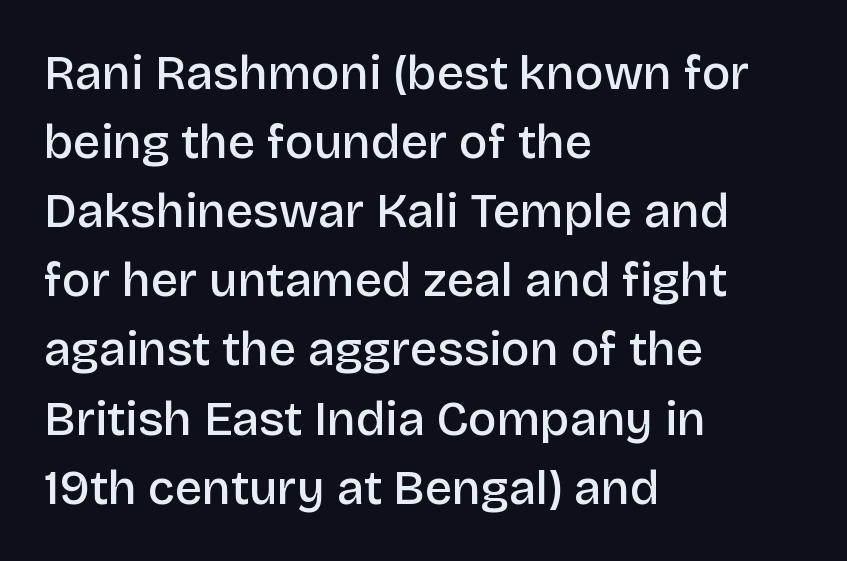
Reading down the column, the eye jumps a familiar distance to each next line. This sample has the flowing, uneven cadence of proportional lettering. The words here are not underlined. Default kerning and tracking; the words read as compact shapes. This is roman type, the default non-slanted kind.
